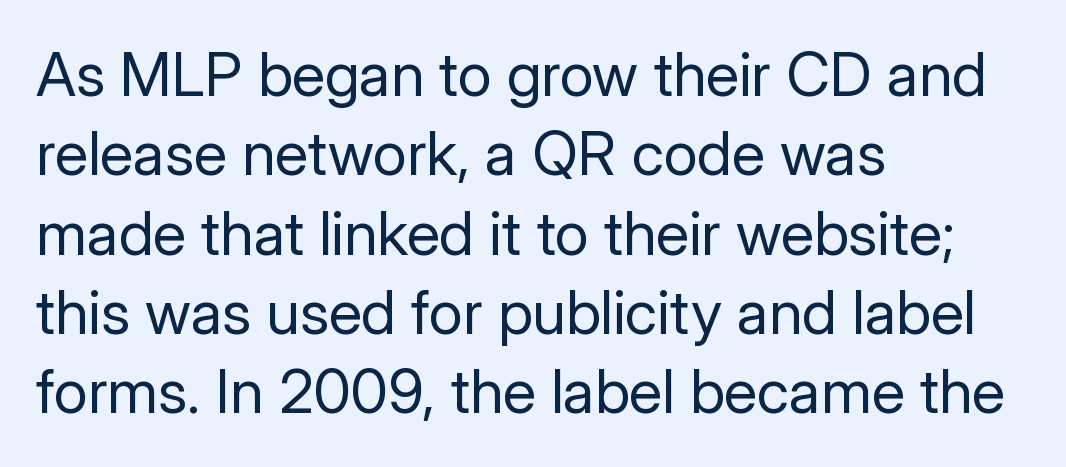
Underlining? Definitely not there. Spacing verdict: proportional, widths tailored to each character. Typographically, this falls in the sans-serif category. No italicization has been applied; the sample stays upright. Line starts are locked; line ends wander.
